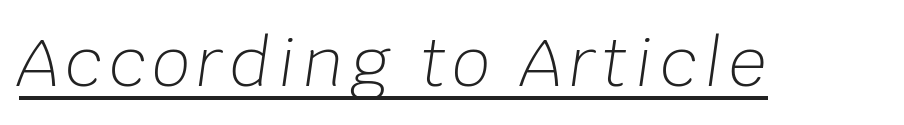
Check the space under the baseline: a stroke is drawn there. Is this a heavy cut? Hardly; it is regular or lighter. A typesetter would call this proportional, since set widths differ per character. Notice how the stems are inclined rather than vertical — that's the hallmark of italics.
